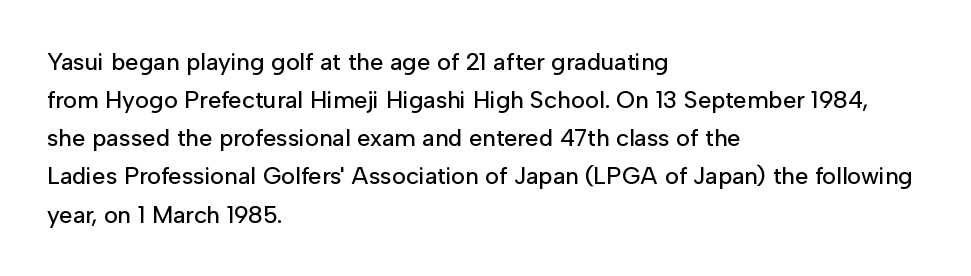
The image shows 24 px text type, upright; set left-aligned, normal line spacing (1.59x), normal letter spacing, not underlined.
